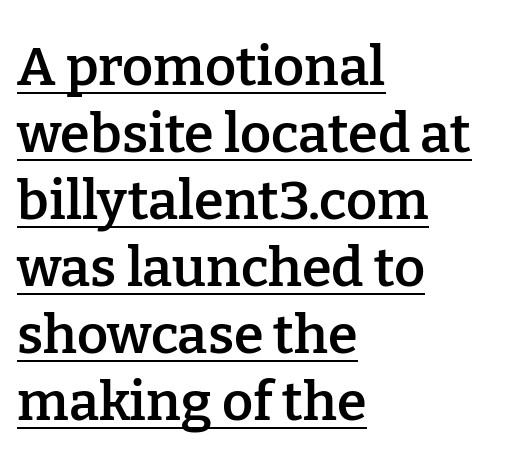
The image shows 54 px semibold serif type, upright; set left-aligned, line spacing 1.24x, normal letter spacing, underlined; low stroke contrast and a medium x-height.
